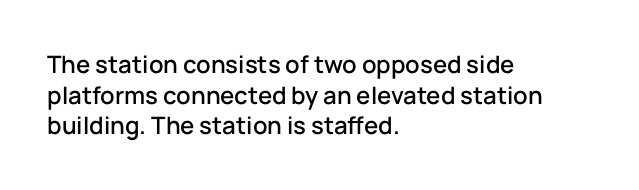
{"italic": "no", "underline": "no", "align": "left", "line_spacing": "normal", "line_spacing_ratio": 1.28, "letter_spacing": "normal", "letter_spacing_em": 0.0, "glyph_px": 24}
